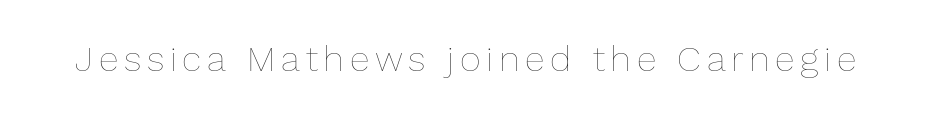
{"italic": "no", "bold": "no", "weight": "thin", "width": "normal", "stroke_contrast": "low", "x_height": "medium", "monospaced": "no", "underline": "no", "glyph_px": 36}
